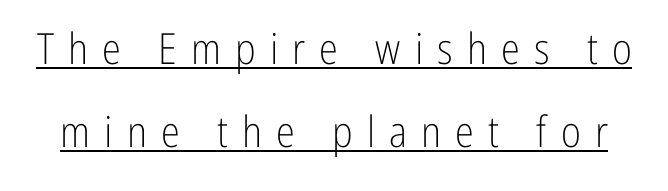
The image shows 43 px light, condensed sans-serif type, upright; set loose line spacing (1.94x), unusually wide letter spacing (+0.33 em), underlined; low stroke contrast and a medium x-height.
